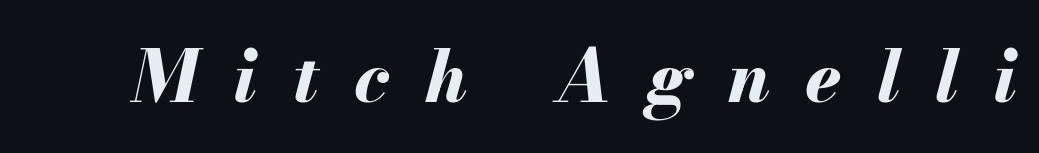
Q: Is the text bold? A: Yes.
Q: Is the text italic (slanted)? A: Yes, it leans right by about 13 degrees.
Q: Is the text underlined? A: No.
Q: Is the spacing between letters normal or unusually wide? A: Unusually wide.
Q: Width (condensed, normal, or wide)? A: Normal.
Q: Stroke contrast? A: Medium.
Q: x-height? A: Small.
Q: Monospaced? A: No.
